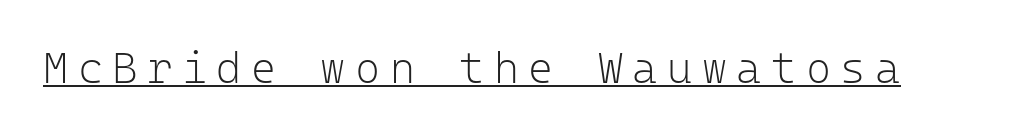
The image shows 43 px light sans-serif type, upright, monospaced; set unusually wide letter spacing (+0.22 em), underlined; low stroke contrast and a medium x-height.
